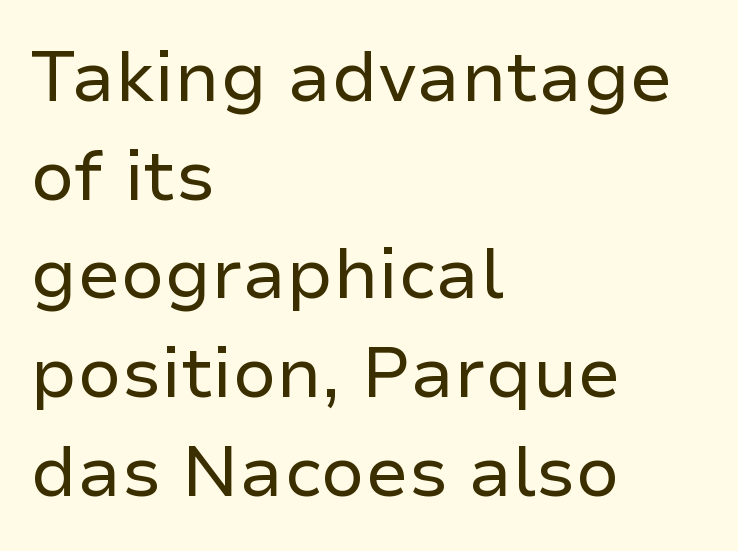
{"serif": "no", "italic": "no", "bold": "no", "weight": "regular", "width": "normal", "stroke_contrast": "low", "x_height": "medium", "monospaced": "no", "underline": "no", "align": "left", "line_spacing": "normal", "line_spacing_ratio": 1.41, "letter_spacing": "normal", "letter_spacing_em": 0.0, "glyph_px": 70}
